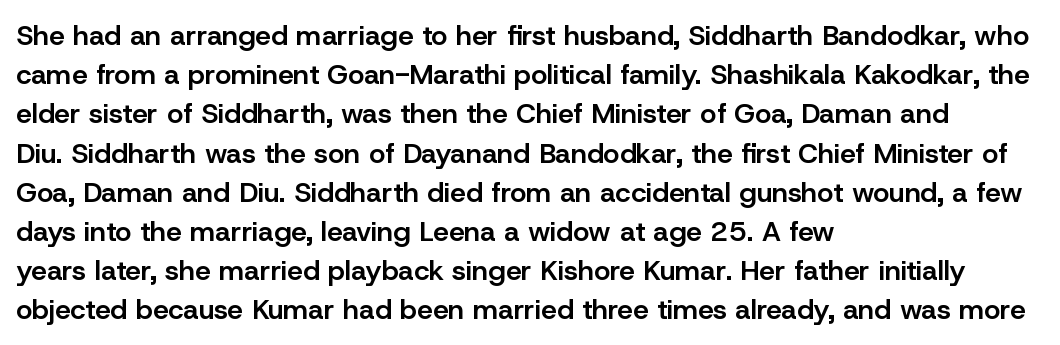
Q: Is the text bold? A: Semi-bold.
Q: Is the text italic (slanted)? A: No, it is upright.
Q: Is the typeface a serif or a sans-serif typeface? A: Sans-serif.
Q: Is the text underlined? A: No.
Q: How is the paragraph aligned? A: Left-aligned.
Q: Is the spacing between letters normal or unusually wide? A: Normal.
Q: Is the spacing between lines tight, normal or loose? A: Normal.
Q: Width (condensed, normal, or wide)? A: Normal.
Q: Stroke contrast? A: Low.
Q: x-height? A: Medium.
Q: Monospaced? A: No.
